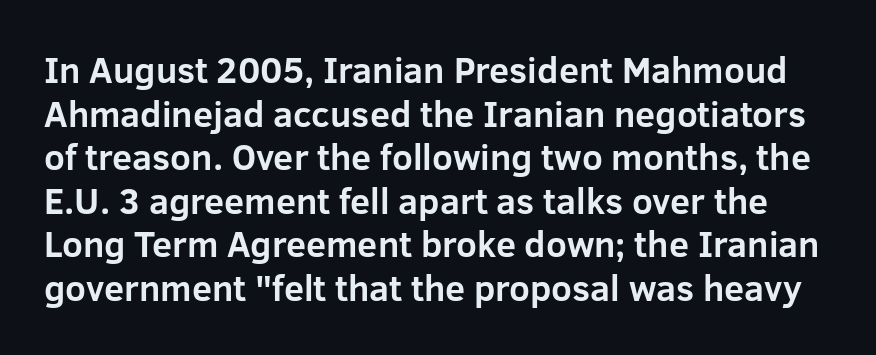
{"serif": "no", "italic": "no", "bold": "yes", "weight": "bold", "width": "normal", "stroke_contrast": "low", "x_height": "medium", "monospaced": "no", "underline": "no", "line_spacing_ratio": 1.21, "letter_spacing": "normal", "letter_spacing_em": 0.0, "glyph_px": 36}
